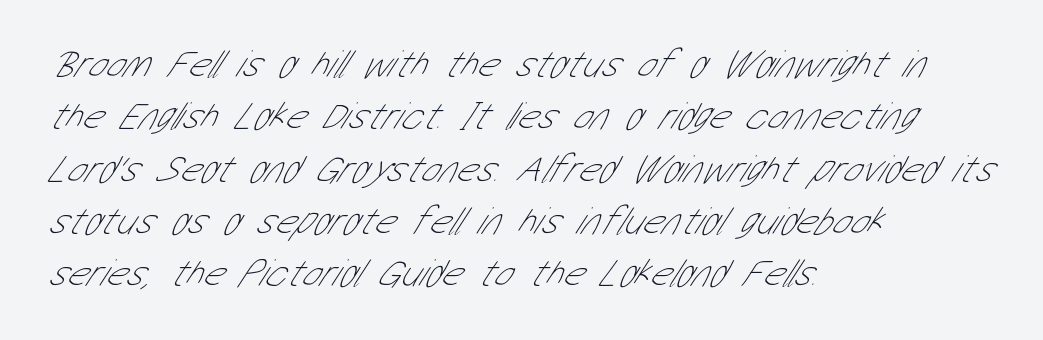
Tracking here is standard; glyphs follow each other at the usual distance. This sample keeps an unexceptional amount of space between lines. Do the characters align in a grid? No, the font is proportional. Honestly, there is no underline to notice here at all. The designer went with a sans here, leaving each stem footless.
